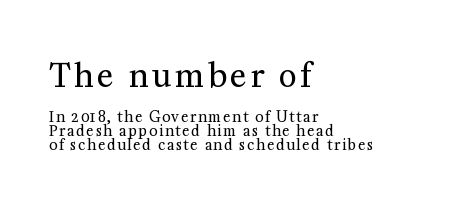
Caption: upper text group enlarged, lower text group reduced. Small tapered or slab feet sit at the stroke ends, so this counts as serif. Every stem runs plumb, perpendicular to the baseline. The vertical gap from one line to the next is small. The passage shown is not bold in any degree. Here the designer chose a conventional face with non-uniform glyph widths.
